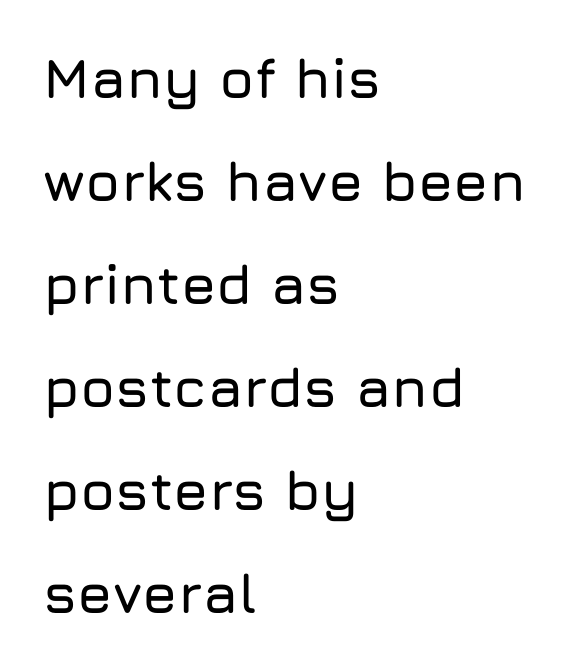
The image shows 56 px sans-serif type, upright; set left-aligned, line spacing 1.84x, normal letter spacing, not underlined; low stroke contrast and a medium x-height.
